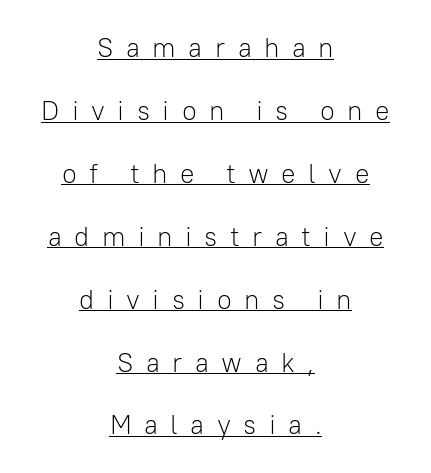
Q: Is the text bold? A: No.
Q: Is the text italic (slanted)? A: No, it is upright.
Q: Is the text underlined? A: Yes.
Q: How is the paragraph aligned? A: Centered.
Q: Is the spacing between letters normal or unusually wide? A: Unusually wide.
Q: Is the spacing between lines tight, normal or loose? A: Loose.
